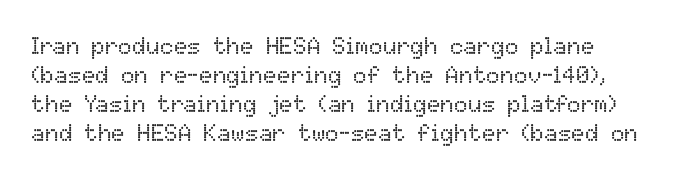
The image shows 23 px text type, upright; set normal line spacing (1.26x), normal letter spacing, not underlined.
